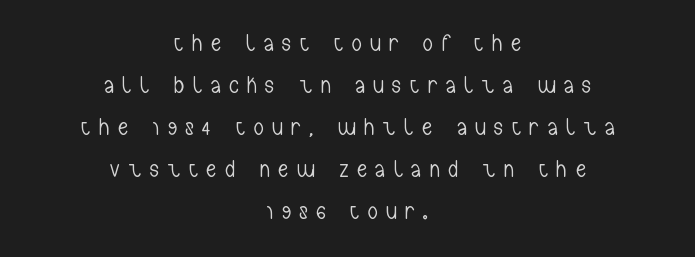
{"italic": "no", "bold": "no", "underline": "no", "align": "center", "line_spacing_ratio": 1.75, "letter_spacing": "wide", "letter_spacing_em": 0.37, "glyph_px": 24}
